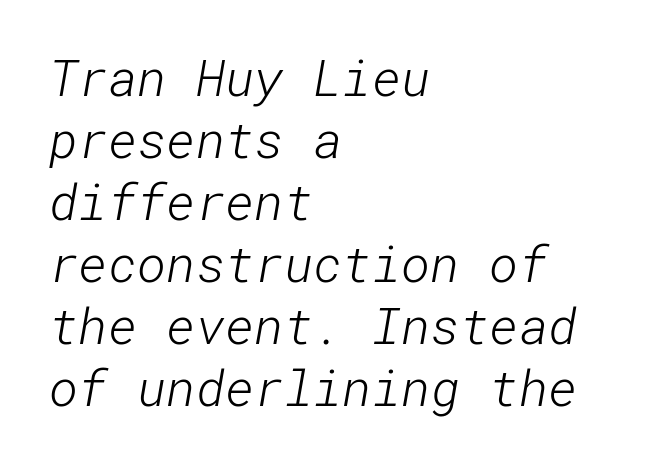
The font sits on the lighter half of the weight spectrum, regular included. Teacher's note: observe the even left margin — that is flush-left alignment. Anything drawn beneath the words? Only blank space. Honestly, the letter spacing is just normal — you wouldn't notice it. Note: no serifs on the glyphs.
